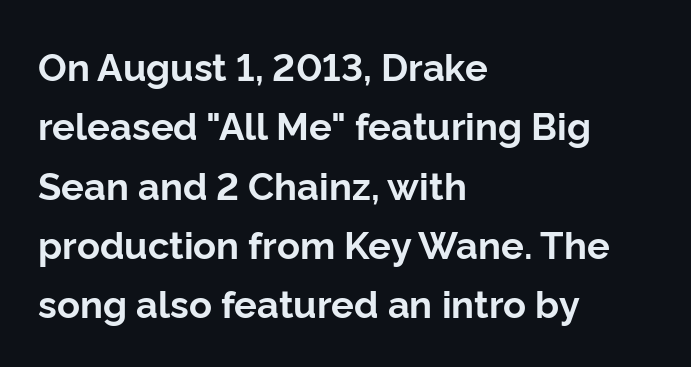
{"serif": "no", "italic": "no", "bold": "yes", "weight": "bold", "width": "normal", "stroke_contrast": "low", "x_height": "medium", "monospaced": "no", "underline": "no", "align": "left", "line_spacing": "normal", "line_spacing_ratio": 1.56, "letter_spacing": "normal", "letter_spacing_em": 0.0, "glyph_px": 38}
